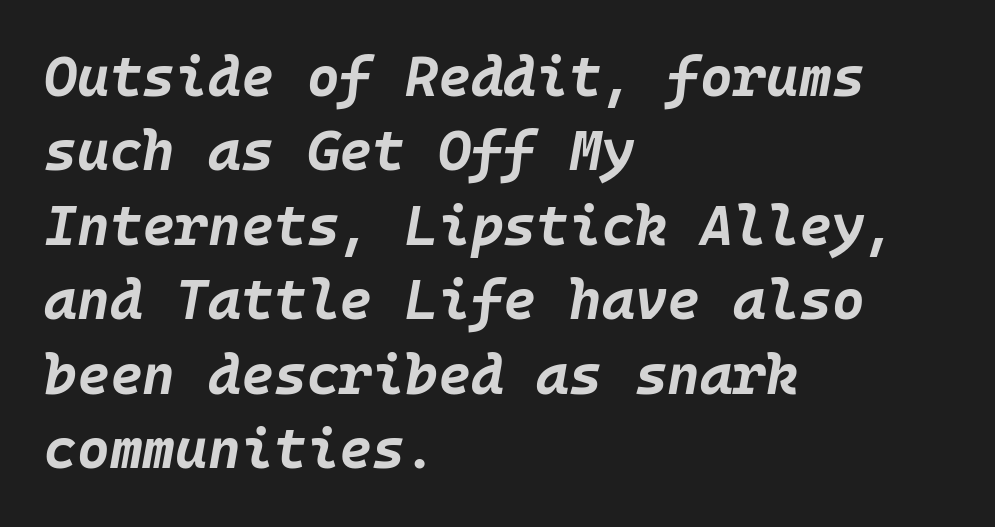
Q: Is the text bold? A: Yes.
Q: Is the text italic (slanted)? A: Yes, it leans right by about 10 degrees.
Q: Is the text underlined? A: No.
Q: How is the paragraph aligned? A: Left-aligned.
Q: Is the spacing between letters normal or unusually wide? A: Normal.
Q: Is the spacing between lines tight, normal or loose? A: Normal.
Q: Width (condensed, normal, or wide)? A: Normal.
Q: Stroke contrast? A: Low.
Q: x-height? A: Large.
